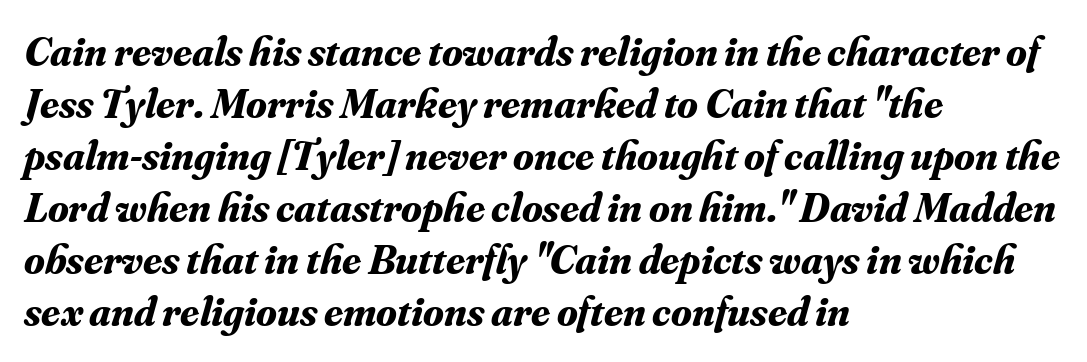
The image shows 42 px bold serif type, italic (leaning right); set left-aligned, line spacing 1.24x, normal letter spacing, not underlined; medium stroke contrast and a small x-height.
